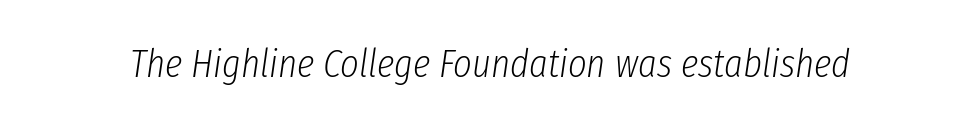
{"italic": "yes", "lean": "right", "slant_degrees": 8, "bold": "no", "weight": "light", "width": "condensed", "stroke_contrast": "low", "x_height": "medium", "monospaced": "no", "underline": "no", "letter_spacing": "normal", "letter_spacing_em": 0.0, "glyph_px": 40}
